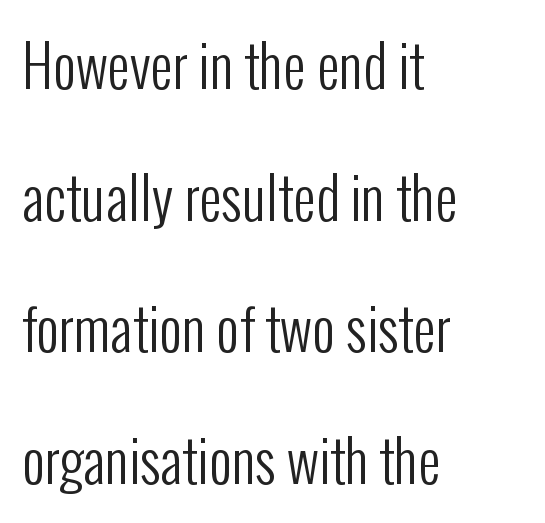
Q: Is the text bold? A: No.
Q: Is the text italic (slanted)? A: No, it is upright.
Q: Is the typeface a serif or a sans-serif typeface? A: Sans-serif.
Q: Is the text underlined? A: No.
Q: How is the paragraph aligned? A: Left-aligned.
Q: Is the spacing between letters normal or unusually wide? A: Normal.
Q: Is the spacing between lines tight, normal or loose? A: Loose.
Q: Width (condensed, normal, or wide)? A: Condensed.
Q: Stroke contrast? A: Low.
Q: x-height? A: Medium.
Q: Monospaced? A: No.
